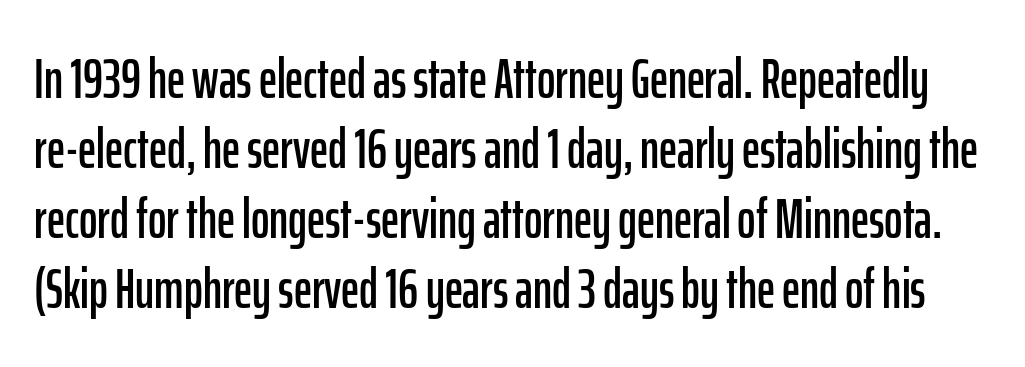
{"serif": "no", "italic": "no", "width": "condensed", "stroke_contrast": "low", "x_height": "medium", "monospaced": "no", "underline": "no", "line_spacing": "normal", "line_spacing_ratio": 1.25, "letter_spacing": "normal", "letter_spacing_em": 0.0, "glyph_px": 56}
